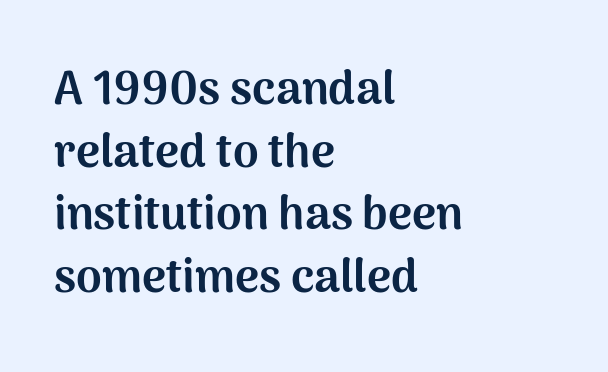
The image shows 46 px bold sans-serif type, upright; set left-aligned, normal line spacing (1.36x), normal letter spacing, not underlined; medium stroke contrast and a medium x-height.
